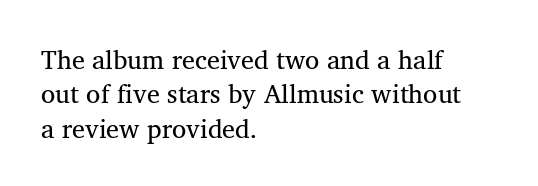
{"italic": "no", "bold": "no", "underline": "no", "align": "left", "line_spacing": "normal", "line_spacing_ratio": 1.32, "letter_spacing": "normal", "letter_spacing_em": 0.0, "glyph_px": 26}
